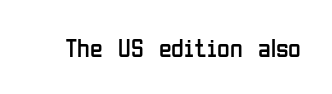
{"italic": "no", "bold": "no", "underline": "no", "letter_spacing": "normal", "letter_spacing_em": 0.0, "glyph_px": 26}
